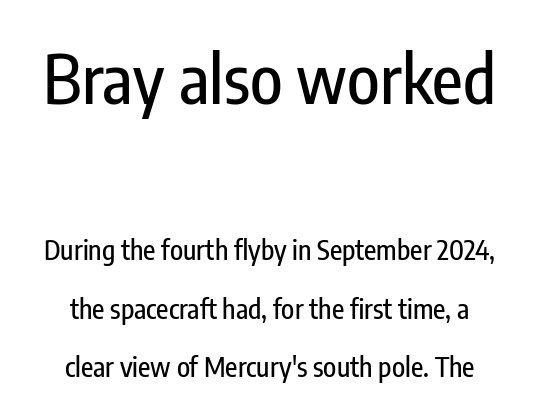
{"serif": "no", "italic": "no", "width": "condensed", "stroke_contrast": "low", "x_height": "medium", "monospaced": "no", "underline": "no", "line_spacing": "loose", "line_spacing_ratio": 2.16, "letter_spacing": "normal", "letter_spacing_em": 0.0, "larger_block": "first", "size_ratio": 2.48, "glyph_px": 67}
